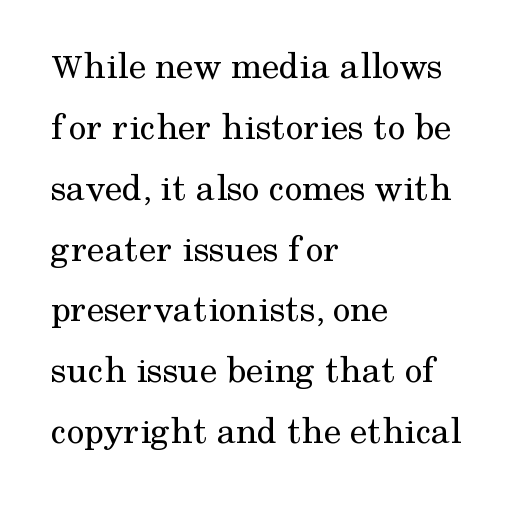
{"serif": "yes", "italic": "no", "bold": "no", "weight": "regular", "width": "normal", "stroke_contrast": "medium", "x_height": "medium", "monospaced": "no", "underline": "no", "align": "left", "line_spacing": "normal", "line_spacing_ratio": 1.56, "letter_spacing": "normal", "letter_spacing_em": 0.0, "glyph_px": 39}
